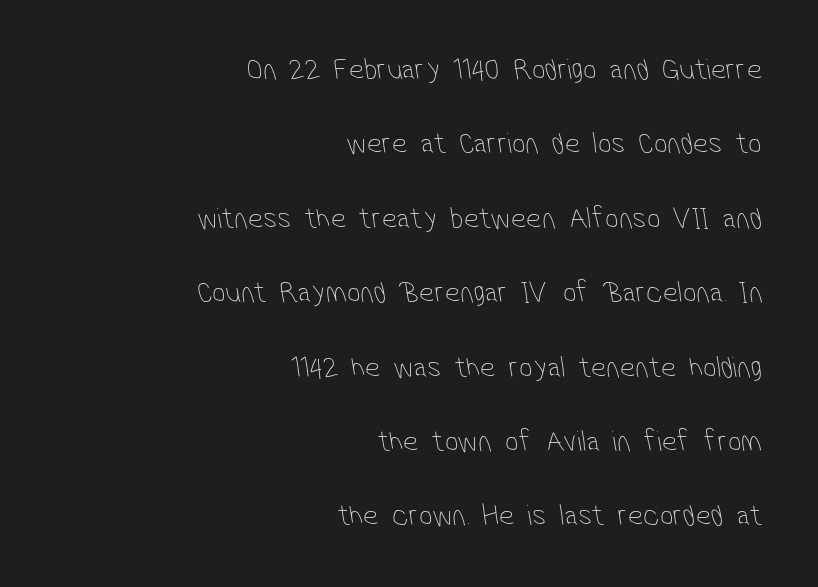
The image shows 30 px thin, condensed sans-serif type; set right-aligned, loose line spacing (2.48x), normal letter spacing, not underlined; low stroke contrast and a medium x-height.
